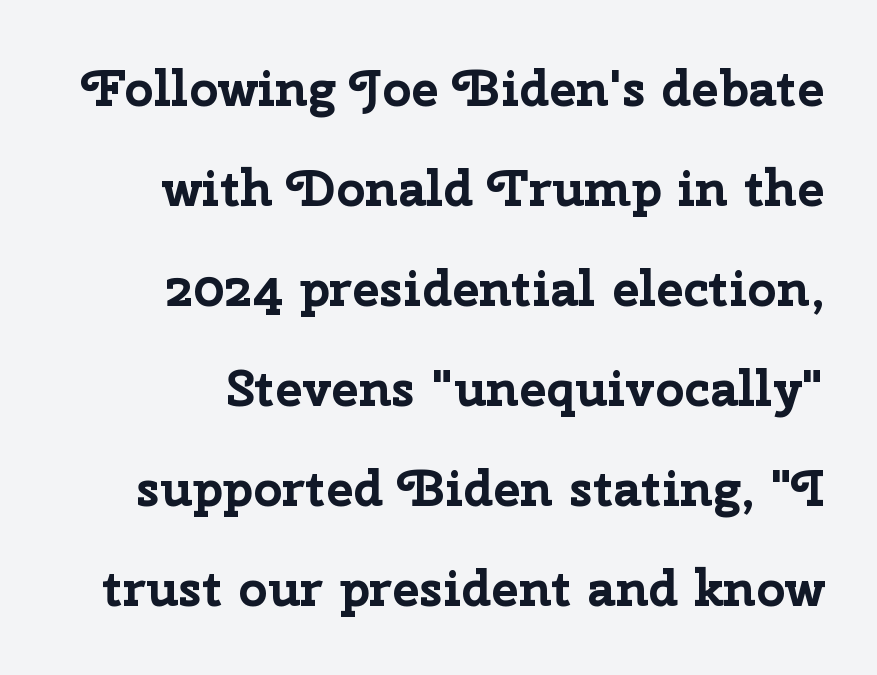
{"serif": "no", "italic": "no", "bold": "yes", "weight": "bold", "width": "normal", "stroke_contrast": "low", "x_height": "medium", "monospaced": "no", "underline": "no", "line_spacing": "loose", "line_spacing_ratio": 1.96, "letter_spacing": "normal", "letter_spacing_em": 0.0, "glyph_px": 51}
